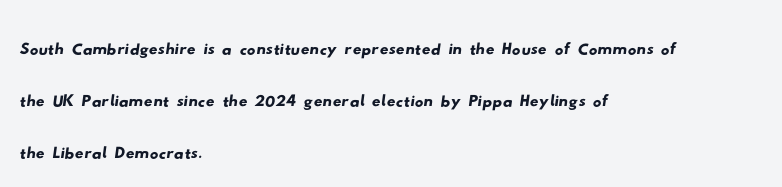
The image shows 43 px wide sans-serif type; set left-aligned, line spacing 1.21x, normal letter spacing, not underlined; low stroke contrast and a small x-height.
